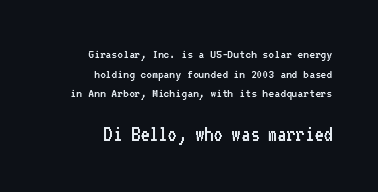
{"italic": "no", "bold": "no", "underline": "no", "align": "right", "line_spacing": "normal", "line_spacing_ratio": 1.4, "letter_spacing": "normal", "letter_spacing_em": 0.0, "larger_block": "second", "size_ratio": 1.57, "glyph_px": 22}
